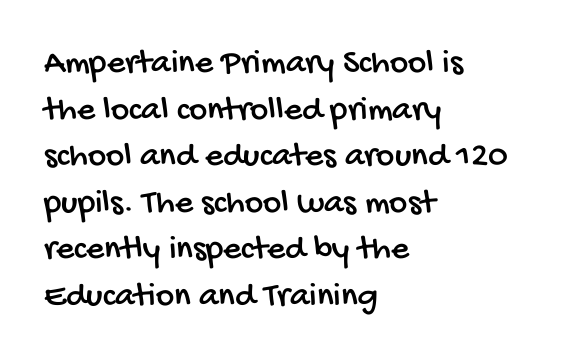
Q: Is the typeface a serif or a sans-serif typeface? A: Sans-serif.
Q: Is the text underlined? A: No.
Q: How is the paragraph aligned? A: Left-aligned.
Q: Is the spacing between letters normal or unusually wide? A: Normal.
Q: Is the spacing between lines tight, normal or loose? A: Normal.
Q: Width (condensed, normal, or wide)? A: Condensed.
Q: Stroke contrast? A: Low.
Q: x-height? A: Large.
Q: Monospaced? A: No.
